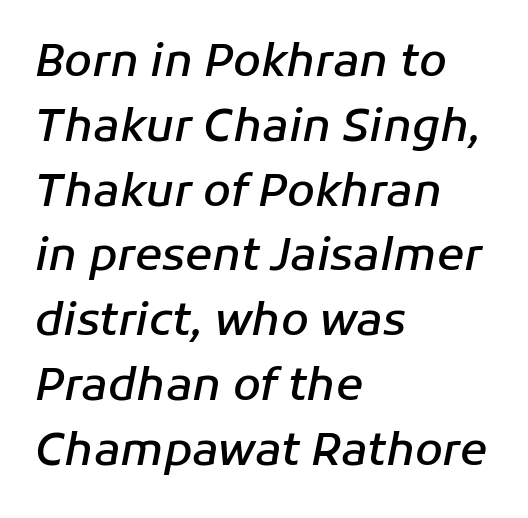
The image shows 45 px semibold type, italic (leaning right); set left-aligned, normal line spacing (1.44x), normal letter spacing, not underlined; low stroke contrast and a medium x-height.
